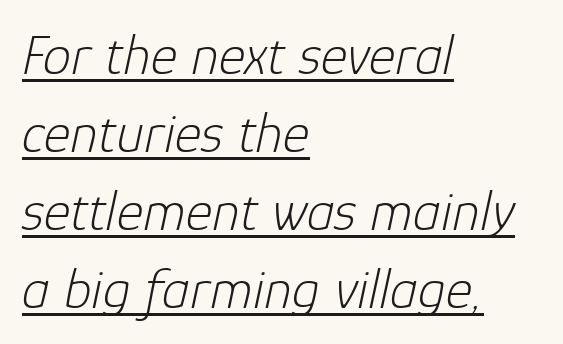
Yep, that's italic — everything's leaning. In terms of letterspacing, this is plain default setting. Horizontally, the lines are justified to the leading edge only. The face used here appears with an underline applied. You could not count columns in this text — the font is proportionally spaced.
